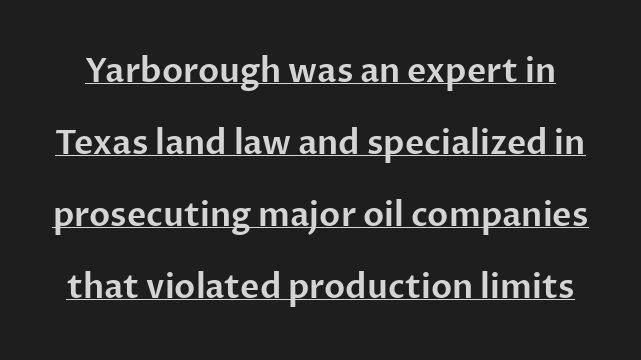
The image shows 33 px sans-serif type, upright; set loose line spacing (2.18x), normal letter spacing, underlined; low stroke contrast and a medium x-height.
